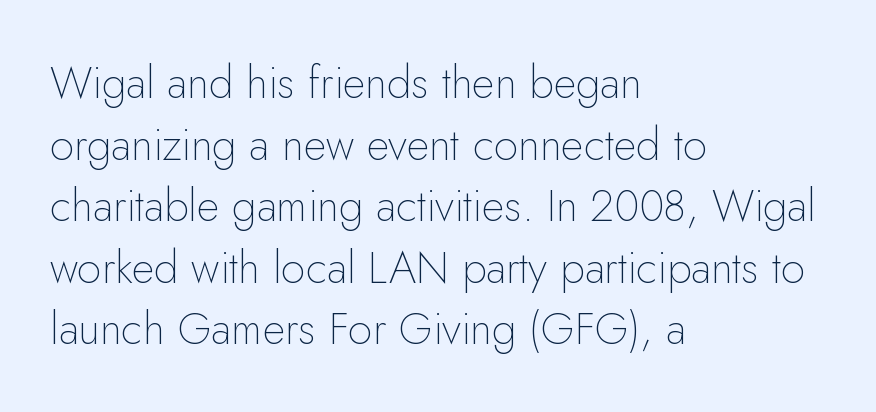
Q: Is the text bold? A: No.
Q: Is the text italic (slanted)? A: No, it is upright.
Q: Is the typeface a serif or a sans-serif typeface? A: Sans-serif.
Q: Is the text underlined? A: No.
Q: How is the paragraph aligned? A: Left-aligned.
Q: Is the spacing between letters normal or unusually wide? A: Normal.
Q: Is the spacing between lines tight, normal or loose? A: Normal.
Q: Width (condensed, normal, or wide)? A: Normal.
Q: Stroke contrast? A: Low.
Q: x-height? A: Small.
Q: Monospaced? A: No.
